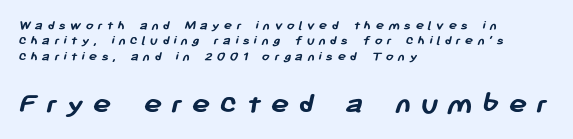
Serifs: no, the terminals of the letterforms are clean. Is this a fixed-width face? No — the glyphs have proportional, varying widths. Regarding leading, the lines here are crowded together. Display-style spreading of the glyphs; the letterfit is very open.
